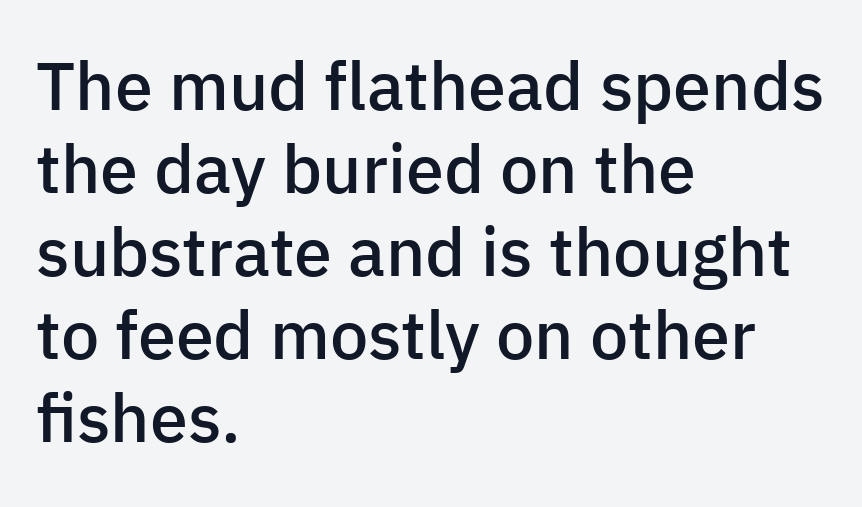
The image shows 68 px semibold sans-serif type, upright; set left-aligned, line spacing 1.22x, normal letter spacing, not underlined; low stroke contrast and a medium x-height.
